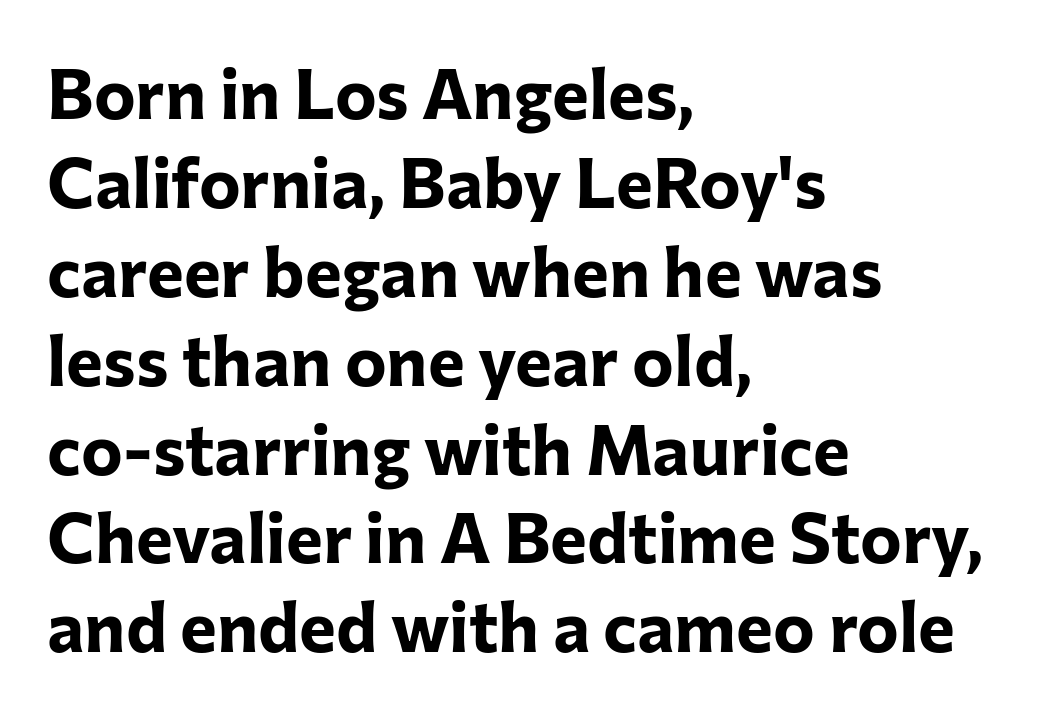
Looks like regular typesetting: each glyph gets only the width it needs. The sample has been set heavy, in full bold. Is there any slant? The stems are plumb. Vertical spacing — default.
